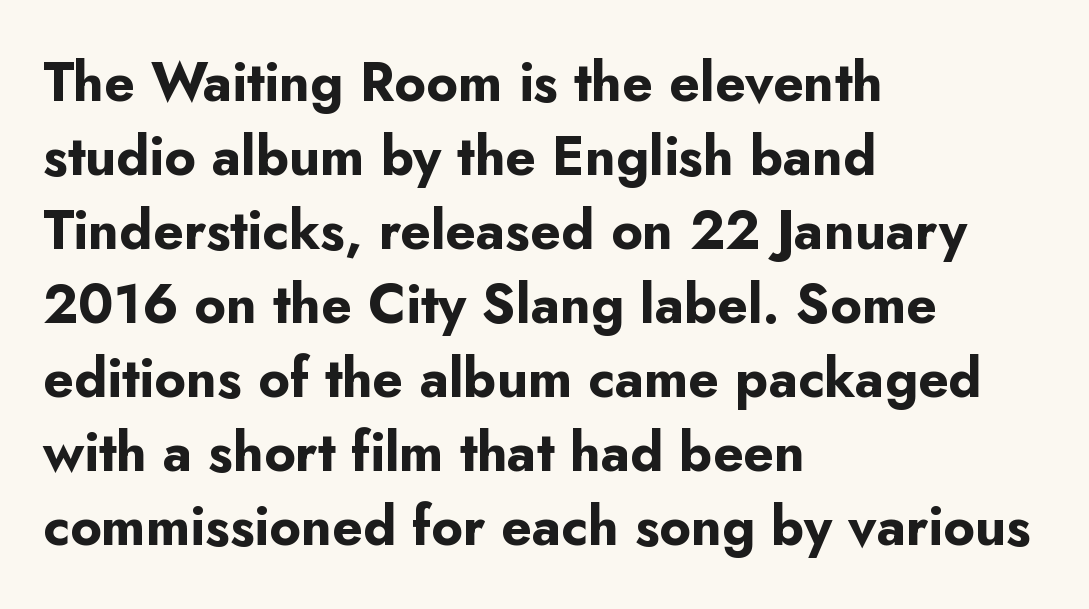
{"serif": "no", "italic": "no", "bold": "yes", "weight": "bold", "width": "normal", "stroke_contrast": "low", "x_height": "small", "monospaced": "no", "underline": "no", "align": "left", "line_spacing": "normal", "line_spacing_ratio": 1.37, "letter_spacing": "normal", "letter_spacing_em": 0.0, "glyph_px": 54}
